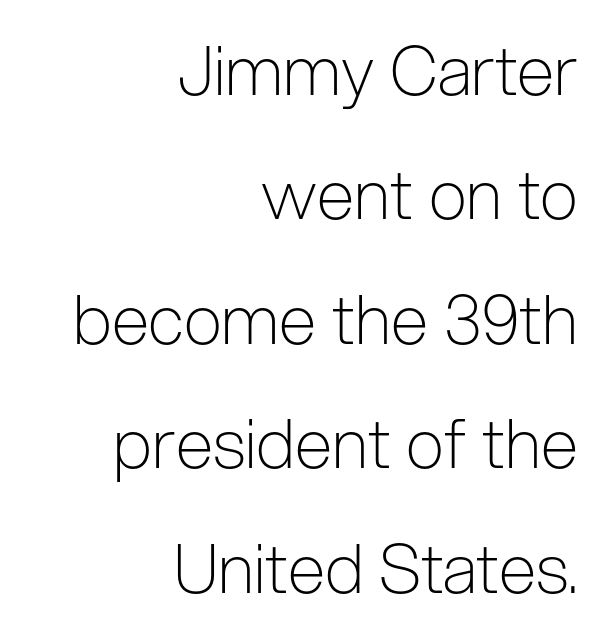
{"serif": "no", "italic": "no", "bold": "no", "weight": "light", "width": "condensed", "stroke_contrast": "low", "x_height": "medium", "monospaced": "no", "underline": "no", "align": "right", "line_spacing_ratio": 1.83, "letter_spacing": "normal", "letter_spacing_em": 0.0, "glyph_px": 68}
